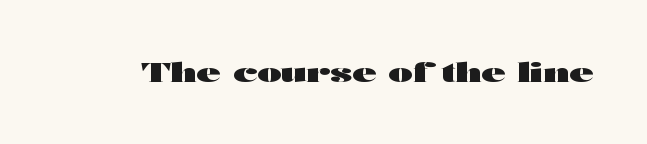
{"italic": "no", "bold": "yes", "underline": "no", "letter_spacing": "normal", "letter_spacing_em": 0.0, "glyph_px": 26}
